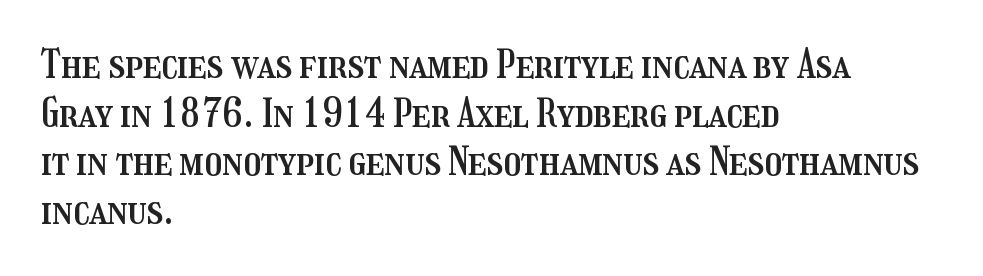
Beneath every word, the page is bare. All the whitespace from short lines collects on the right. Think of a printed novel: that variable character pitch is what you see here. The line texture is even and compact thanks to regular tracking. A typesetter would call this leading conventional body-copy spacing.
